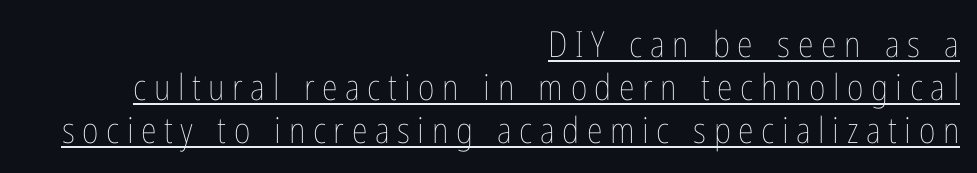
The image shows 36 px thin, condensed type, upright; set right-aligned, line spacing 1.2x, unusually wide letter spacing (+0.21 em), underlined; low stroke contrast and a medium x-height.
